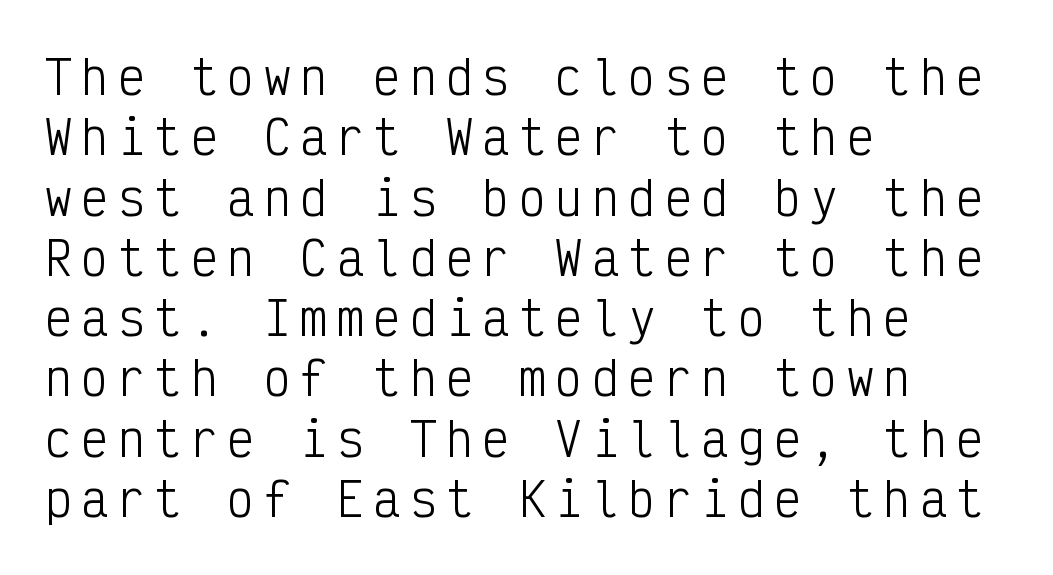
The image shows 45 px light, condensed sans-serif type, upright, monospaced; set left-aligned, normal line spacing (1.34x), unusually wide letter spacing (+0.21 em), not underlined; low stroke contrast and a medium x-height.
